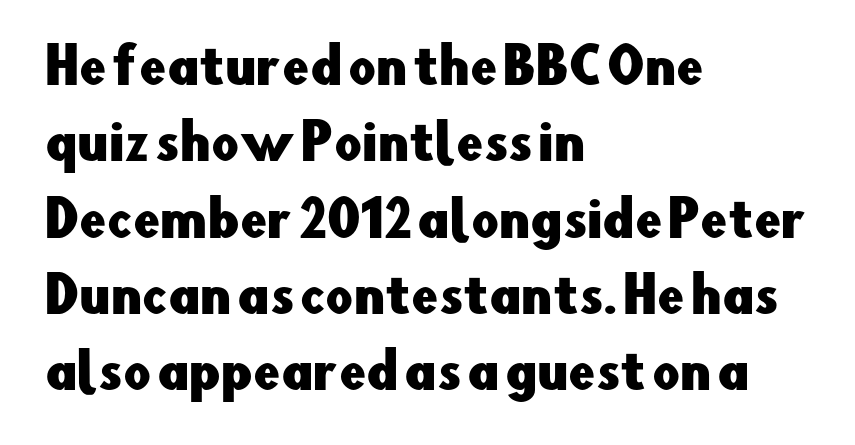
{"serif": "no", "italic": "no", "width": "normal", "stroke_contrast": "low", "x_height": "small", "monospaced": "no", "underline": "no", "align": "left", "line_spacing": "normal", "line_spacing_ratio": 1.59, "letter_spacing": "normal", "letter_spacing_em": 0.0, "glyph_px": 48}
